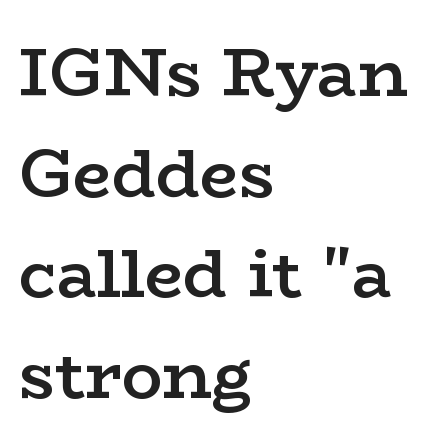
Evenly set lines give the paragraph a standard silhouette. I'd describe the lettering as semibold — firm but not a full bold. Character widths vary here, with narrow letters taking less room than wide ones. These lines are set flush left with a ragged right edge.
